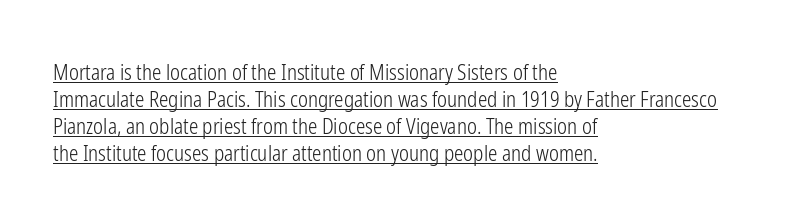
The image shows 21 px text type, upright; set left-aligned, normal line spacing (1.29x), normal letter spacing, underlined.
